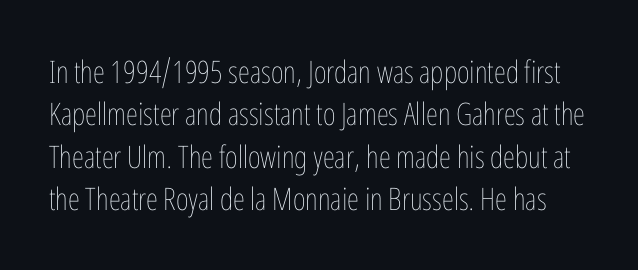
The image shows 31 px thin, condensed type, upright; set normal line spacing (1.37x), normal letter spacing, not underlined; low stroke contrast and a medium x-height.
